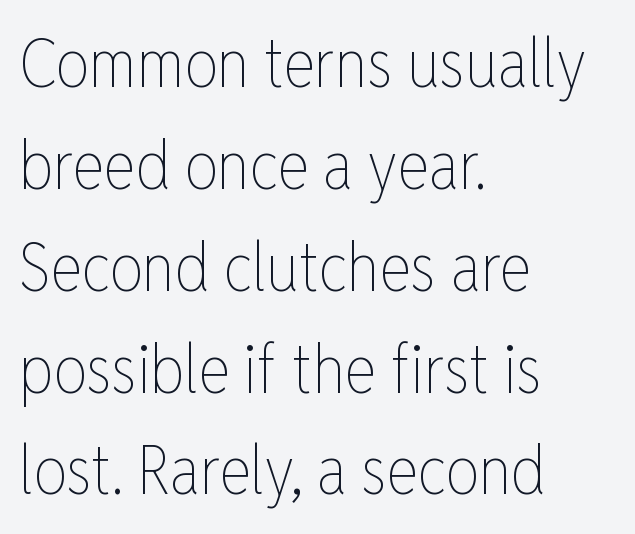
The image shows 67 px thin, condensed type, upright; set left-aligned, normal line spacing (1.52x), normal letter spacing, not underlined; low stroke contrast and a medium x-height.
